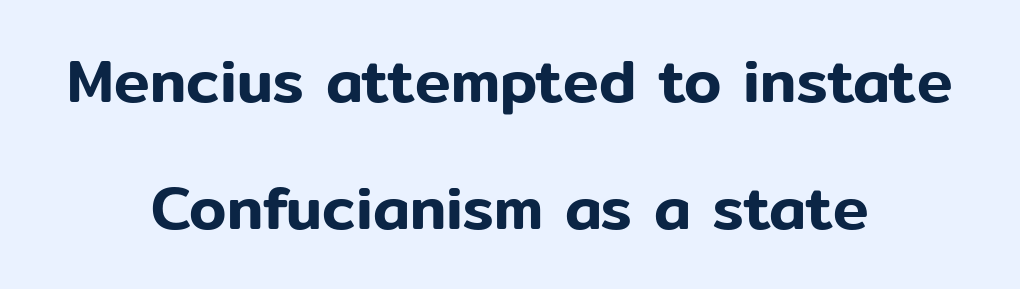
The image shows 60 px sans-serif type, upright; set centered, loose line spacing (2.12x), normal letter spacing, not underlined; low stroke contrast and a medium x-height.
